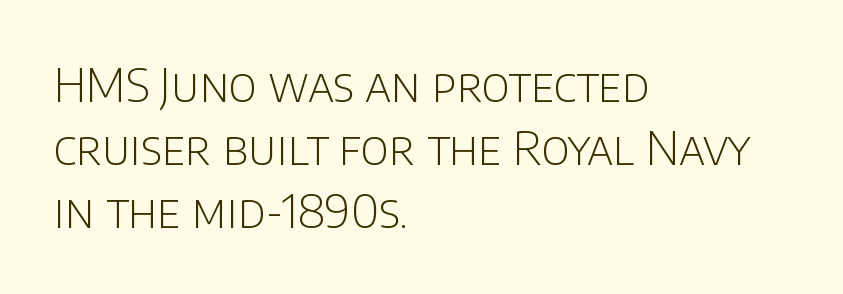
{"serif": "no", "italic": "no", "bold": "no", "weight": "light", "width": "normal", "stroke_contrast": "low", "x_height": "large", "monospaced": "no", "underline": "no", "align": "left", "line_spacing": "normal", "line_spacing_ratio": 1.37, "letter_spacing": "normal", "letter_spacing_em": 0.0, "glyph_px": 46}
